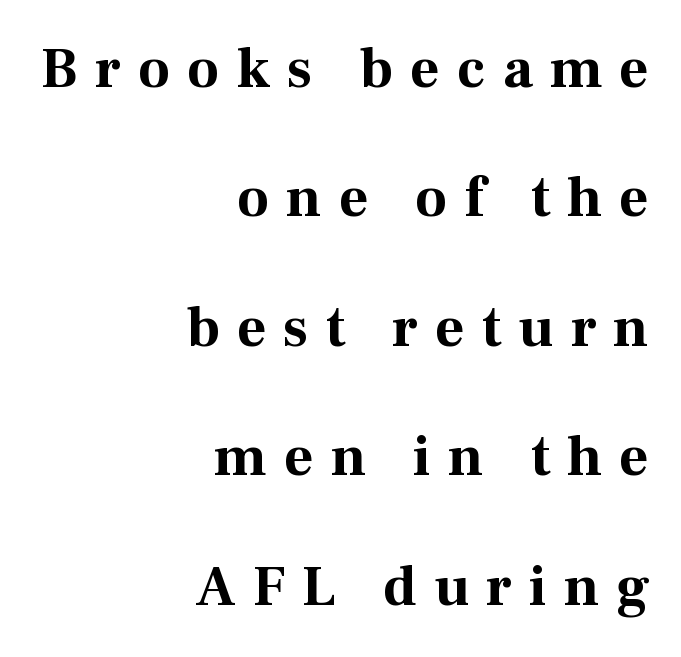
You can tell from the footed stems that serif type was used. Stroke thickness is high; the sample reads as a true bold. Plain, unruled lines of type. The compositor pushed each line to the right boundary. Is the letter spacing exaggerated? Yes — the characters are pushed far apart. Posture: upright roman.
